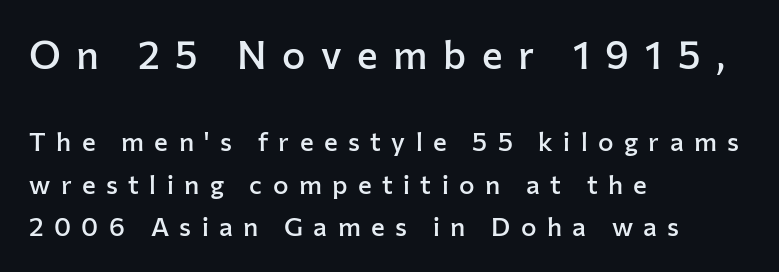
{"serif": "no", "italic": "no", "bold": "semi", "weight": "semibold", "width": "normal", "stroke_contrast": "low", "x_height": "medium", "monospaced": "no", "underline": "no", "align": "left", "line_spacing": "normal", "line_spacing_ratio": 1.64, "letter_spacing": "wide", "letter_spacing_em": 0.4, "larger_block": "first", "size_ratio": 1.5, "glyph_px": 39}
